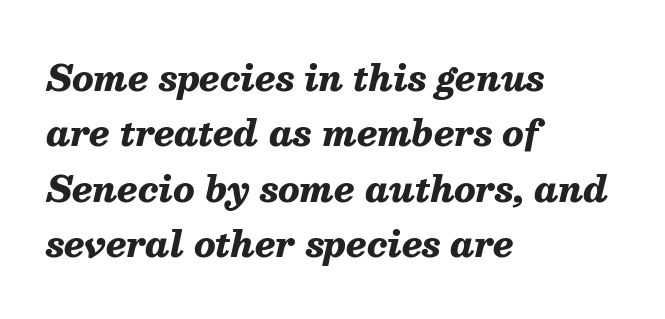
{"italic": "yes", "lean": "right", "slant_degrees": 13, "bold": "yes", "weight": "heavy", "width": "normal", "stroke_contrast": "medium", "x_height": "medium", "monospaced": "no", "underline": "no", "align": "left", "line_spacing": "normal", "line_spacing_ratio": 1.58, "letter_spacing": "normal", "letter_spacing_em": 0.0, "glyph_px": 35}
